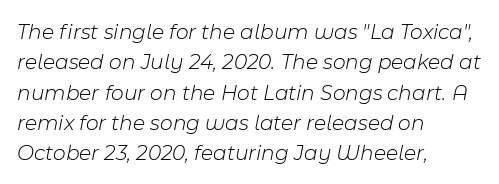
The image shows 22 px text type, italic (leaning right); set left-aligned, normal line spacing (1.38x), normal letter spacing, not underlined.
